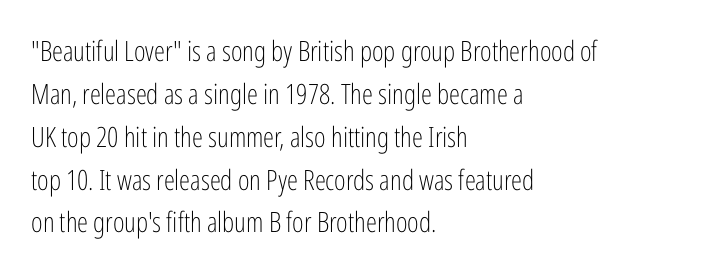
The image shows 28 px light, condensed sans-serif type, upright; set left-aligned, normal line spacing (1.53x), normal letter spacing, not underlined; low stroke contrast and a medium x-height.
